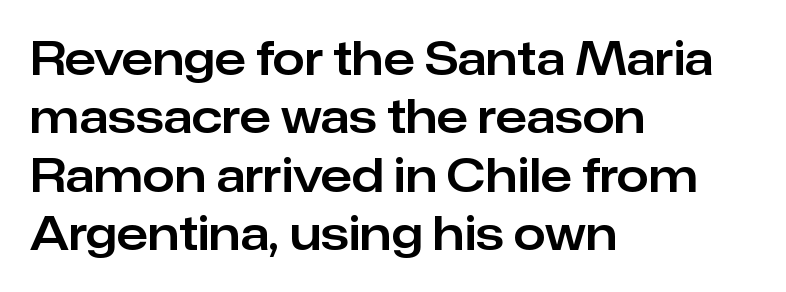
{"serif": "no", "italic": "no", "width": "normal", "stroke_contrast": "low", "x_height": "medium", "monospaced": "no", "underline": "no", "align": "left", "line_spacing": "normal", "line_spacing_ratio": 1.27, "letter_spacing": "normal", "letter_spacing_em": 0.0, "glyph_px": 46}
